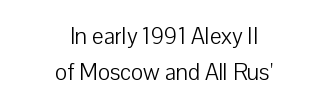
Q: Is the text bold? A: No.
Q: Is the text italic (slanted)? A: No, it is upright.
Q: Is the text underlined? A: No.
Q: How is the paragraph aligned? A: Centered.
Q: Is the spacing between letters normal or unusually wide? A: Normal.
Q: Is the spacing between lines tight, normal or loose? A: Normal.
